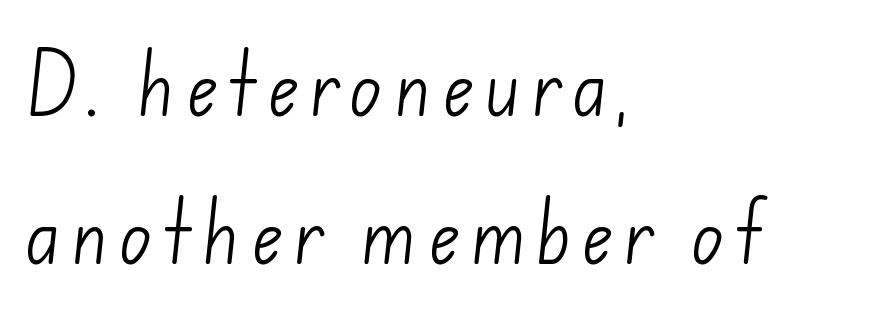
The image shows 69 px light sans-serif type; set left-aligned, loose line spacing (2.14x), not underlined; low stroke contrast and a small x-height.
